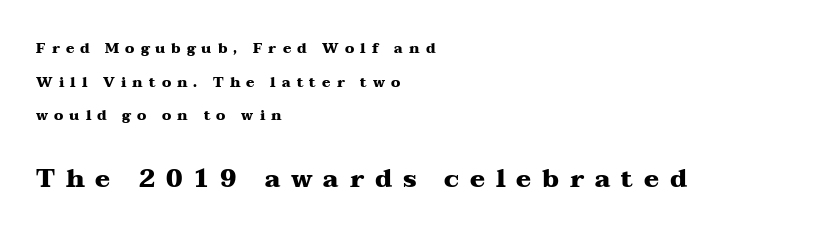
Q: Is the text bold? A: Yes.
Q: Is the text italic (slanted)? A: No, it is upright.
Q: Is the text underlined? A: No.
Q: How is the paragraph aligned? A: Left-aligned.
Q: Is the spacing between letters normal or unusually wide? A: Unusually wide.
Q: Is the spacing between lines tight, normal or loose? A: Loose.
Q: Which block of text is set in a larger size, the first (top) or the second (bottom)? A: The second (bottom) one.
